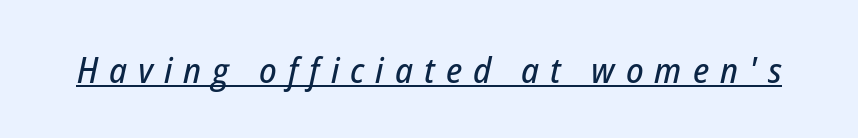
The image shows 36 px condensed type, italic (leaning right); set unusually wide letter spacing (+0.31 em), underlined; low stroke contrast and a medium x-height.
